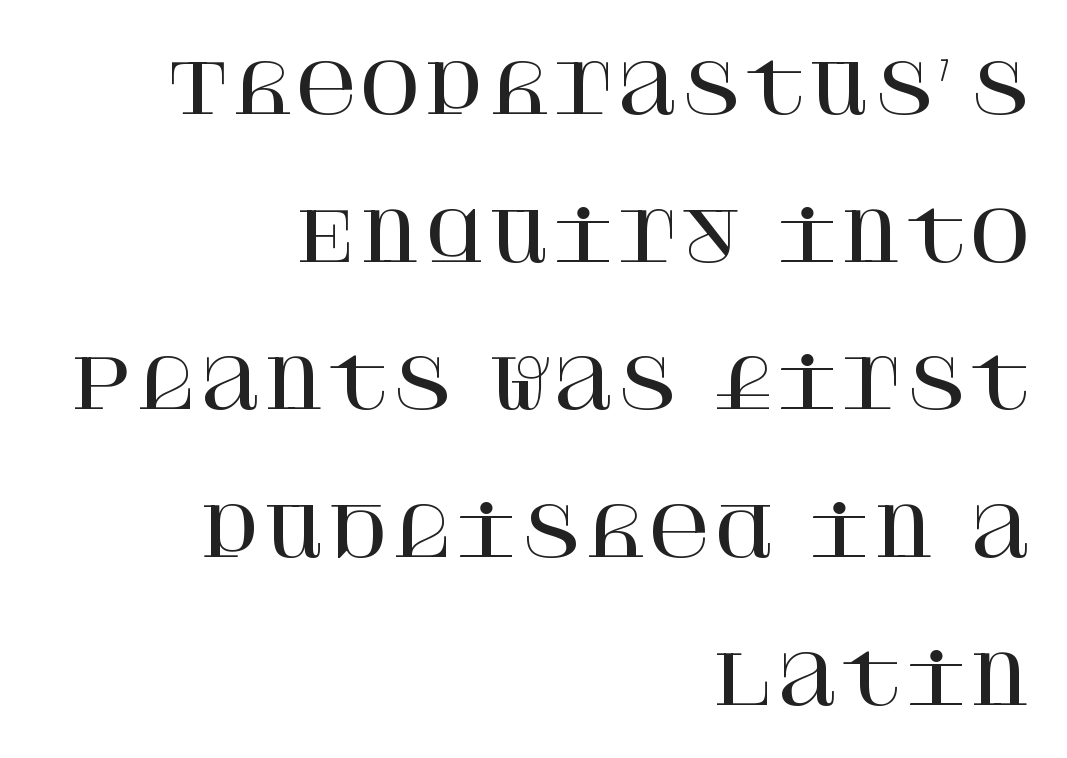
{"serif": "yes", "italic": "no", "width": "normal", "stroke_contrast": "high", "x_height": "large", "underline": "no", "align": "right", "line_spacing": "loose", "line_spacing_ratio": 2.14, "letter_spacing": "normal", "letter_spacing_em": 0.0, "glyph_px": 69}
